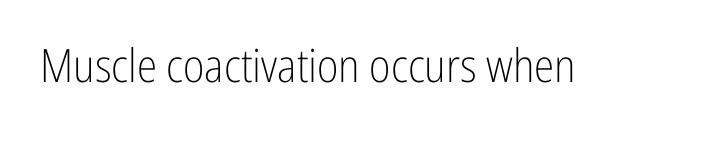
Q: Is the text bold? A: No.
Q: Is the text italic (slanted)? A: No, it is upright.
Q: Is the typeface a serif or a sans-serif typeface? A: Sans-serif.
Q: Is the text underlined? A: No.
Q: Is the spacing between letters normal or unusually wide? A: Normal.
Q: Width (condensed, normal, or wide)? A: Condensed.
Q: Stroke contrast? A: Low.
Q: x-height? A: Medium.
Q: Monospaced? A: No.
